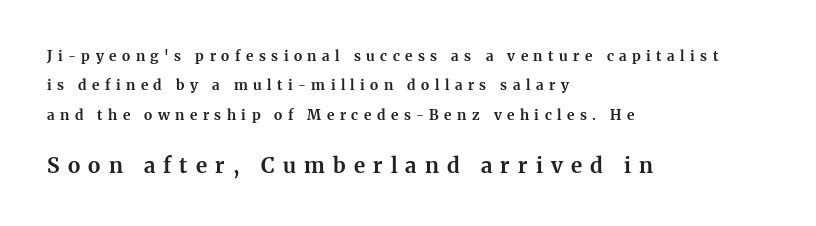
{"italic": "no", "bold": "yes", "underline": "no", "align": "left", "line_spacing": "loose", "line_spacing_ratio": 2.09, "letter_spacing": "wide", "letter_spacing_em": 0.39, "larger_block": "second", "size_ratio": 1.5, "glyph_px": 21}
